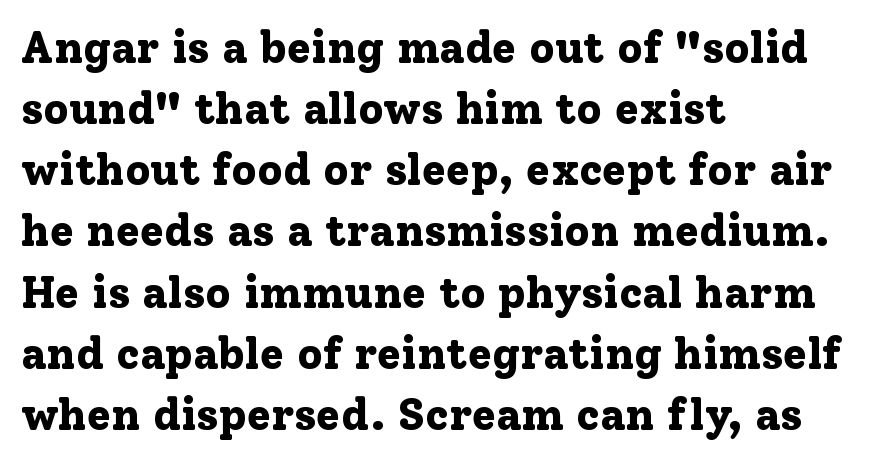
Q: Is the text bold? A: Yes.
Q: Is the text italic (slanted)? A: No, it is upright.
Q: Is the typeface a serif or a sans-serif typeface? A: Serif.
Q: Is the text underlined? A: No.
Q: How is the paragraph aligned? A: Left-aligned.
Q: Is the spacing between letters normal or unusually wide? A: Normal.
Q: Is the spacing between lines tight, normal or loose? A: Normal.
Q: Width (condensed, normal, or wide)? A: Normal.
Q: Stroke contrast? A: Low.
Q: x-height? A: Medium.
Q: Monospaced? A: No.
